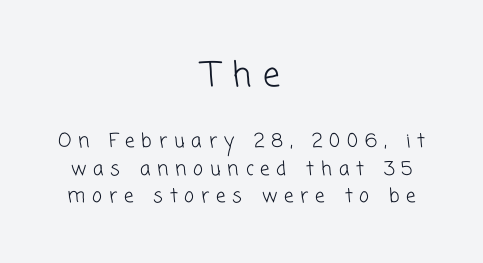
{"serif": "no", "bold": "no", "weight": "light", "width": "normal", "stroke_contrast": "low", "x_height": "medium", "monospaced": "no", "underline": "no", "align": "center", "line_spacing": "normal", "line_spacing_ratio": 1.44, "letter_spacing": "wide", "letter_spacing_em": 0.36, "larger_block": "first", "size_ratio": 1.79, "glyph_px": 34}
